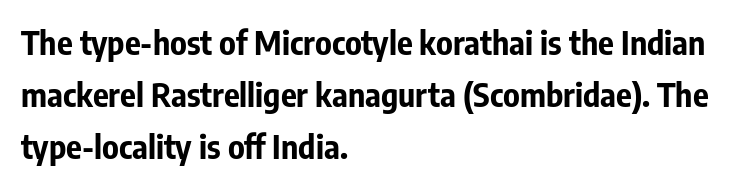
Strong, thick strokes mark this as bold type. Looks like regular typesetting: each glyph gets only the width it needs. This sample uses plain, unmodified letter spacing. The glyphs are unaccompanied by any horizontal stroke below them. Serif or sans? Sans — the stroke terminals are bare. This sample uses an upright cut, with every glyph sitting square on the baseline.
